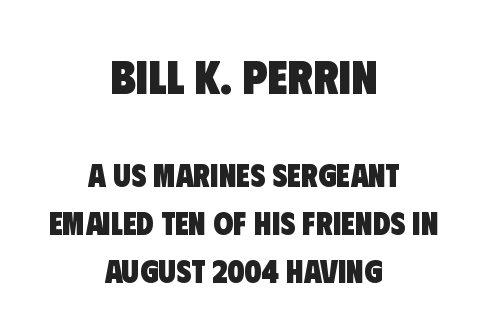
Q: Is the text bold? A: Yes.
Q: Is the typeface a serif or a sans-serif typeface? A: Sans-serif.
Q: Is the text underlined? A: No.
Q: How is the paragraph aligned? A: Centered.
Q: Is the spacing between letters normal or unusually wide? A: Normal.
Q: Is the spacing between lines tight, normal or loose? A: Normal.
Q: Which block of text is set in a larger size, the first (top) or the second (bottom)? A: The first (top) one.
Q: Width (condensed, normal, or wide)? A: Condensed.
Q: Stroke contrast? A: Low.
Q: x-height? A: Large.
Q: Monospaced? A: No.
